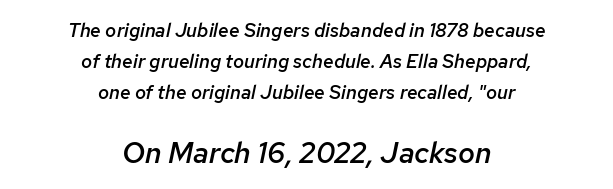
The image shows 29 px semibold type, italic (leaning right); set centered, normal line spacing (1.62x), normal letter spacing, not underlined; the second (bottom) block is 1.53x larger; low stroke contrast and a medium x-height.
